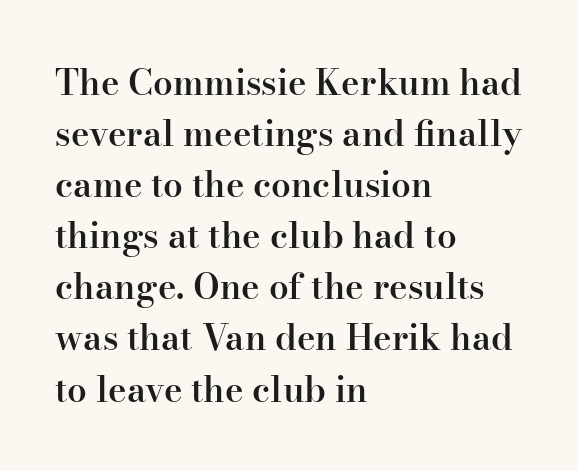
Q: Is the text bold? A: Semi-bold.
Q: Is the text italic (slanted)? A: No, it is upright.
Q: Is the typeface a serif or a sans-serif typeface? A: Serif.
Q: Is the text underlined? A: No.
Q: How is the paragraph aligned? A: Left-aligned.
Q: Is the spacing between letters normal or unusually wide? A: Normal.
Q: Is the spacing between lines tight, normal or loose? A: Normal.
Q: Width (condensed, normal, or wide)? A: Normal.
Q: Stroke contrast? A: High.
Q: x-height? A: Small.
Q: Monospaced? A: No.
